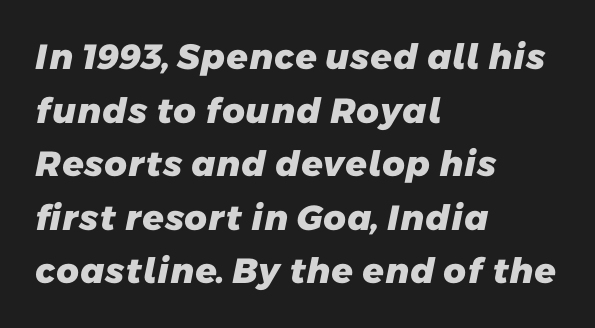
The image shows 35 px heavy sans-serif type; set left-aligned, normal line spacing (1.53x), normal letter spacing, not underlined; low stroke contrast and a medium x-height.
